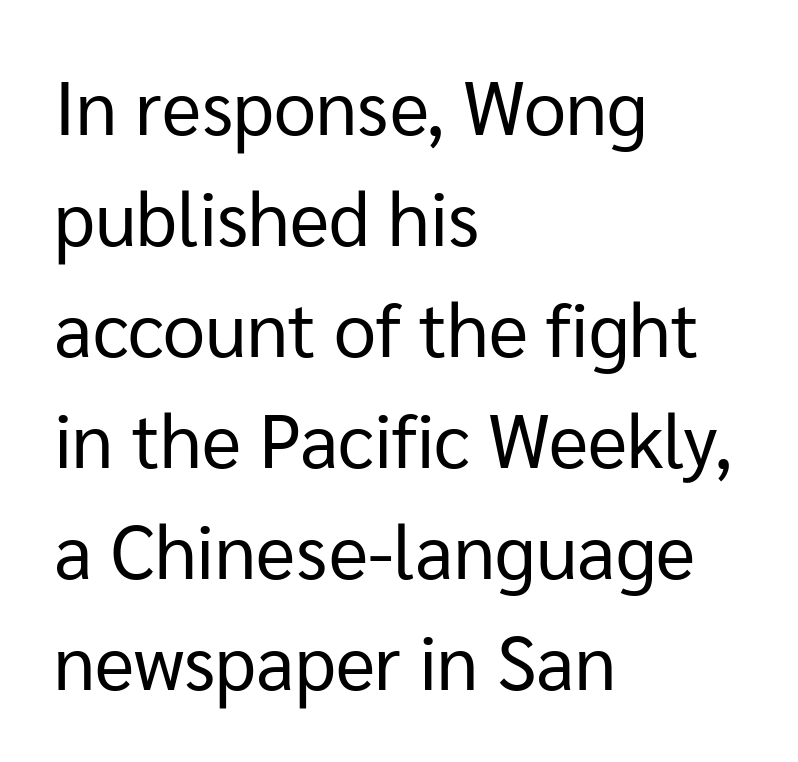
This is not heavy type; no bold has been used. Ascenders rise straight up at ninety degrees. A bare baseline throughout the passage. Spacing verdict: proportional, widths tailored to each character.
